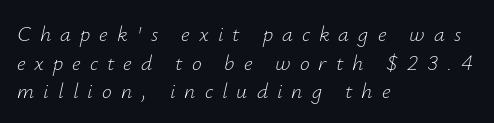
The image shows 22 px text type, italic (leaning right); set left-aligned, normal line spacing (1.3x), unusually wide letter spacing (+0.41 em), not underlined.
